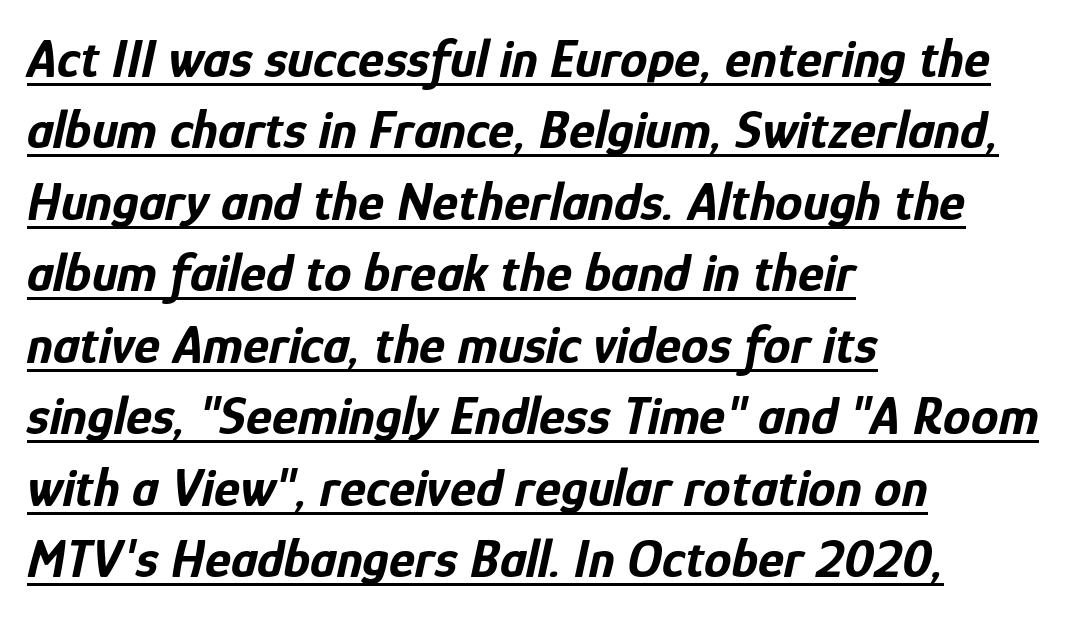
The image shows 55 px bold, condensed type, italic (leaning right); set left-aligned, normal line spacing (1.3x), normal letter spacing, underlined; low stroke contrast and a medium x-height.
